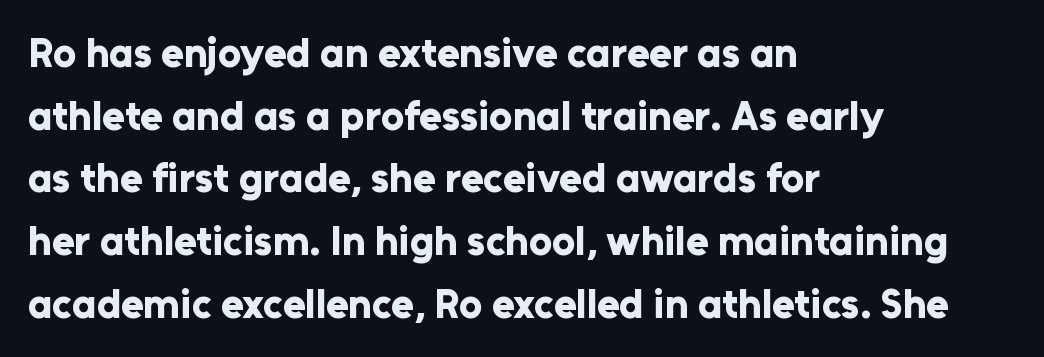
Character widths vary here, with narrow letters taking less room than wide ones. Ordinary non-slanted type is in use. Words float on clear page, feet unadorned. Visually the block forms a straight wall on the left and a jagged coastline on the right.
